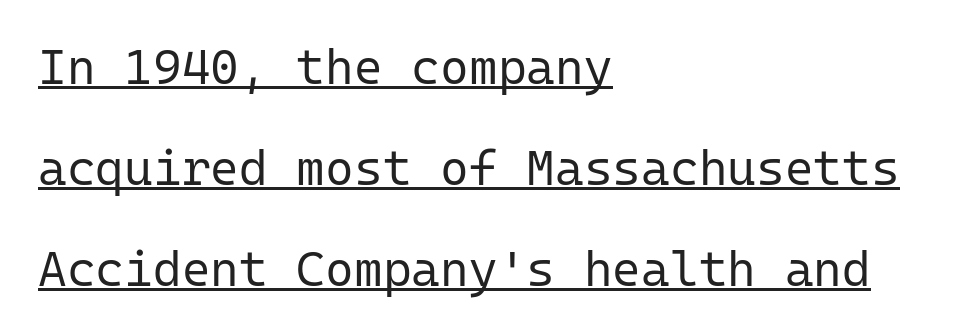
I'd call this a sans setting — the letters go barefoot. Where is the straight margin? On the left. Think of a typewriter: that constant character pitch is what you see here. The space between consecutive lines is lavish. The glyphs are accompanied by a horizontal stroke just below them. Weight: regular or lighter.
